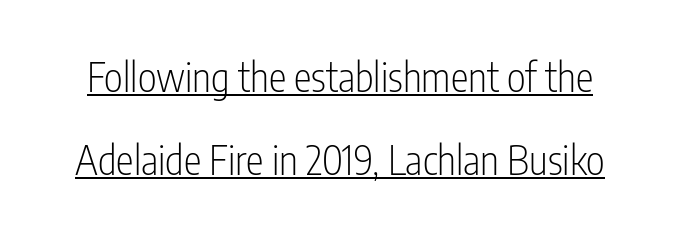
Style check: upright. The rendered words wear a rule along their underside. Compared with typical body copy, the letter spacing here is the same. Are there feet on the stems? There aren't — it's a sans.
